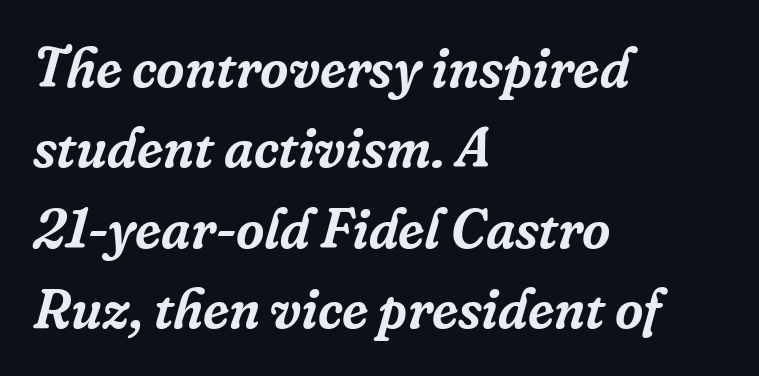
The image shows 55 px serif type, italic (leaning right); set left-aligned, normal line spacing (1.46x), normal letter spacing, not underlined; low stroke contrast and a medium x-height.
